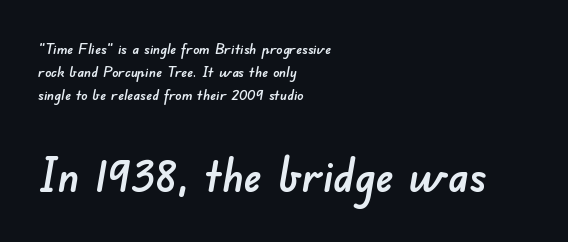
Nothing sits at the stroke ends, so this counts as sans-serif. The rendering enlarges the type as you move from the upper chunk to the lower. Any mark beneath the type? The region is blank. The passage shown is typed in a proportional face where columns would drift. How would I describe the line gaps? Plain and ordinary. Casual observation: everything's shoved over to the left.
